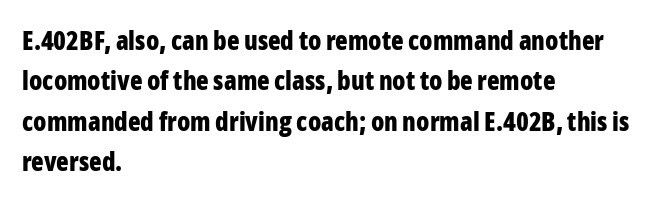
{"italic": "no", "bold": "yes", "underline": "no", "align": "left", "line_spacing": "normal", "line_spacing_ratio": 1.55, "letter_spacing": "normal", "letter_spacing_em": 0.0, "glyph_px": 26}
